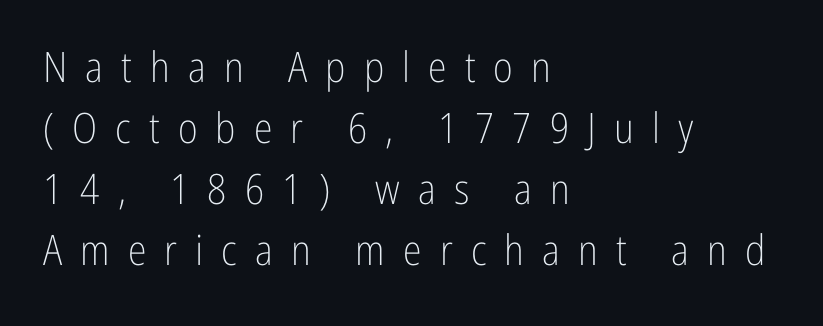
{"serif": "no", "italic": "no", "bold": "no", "weight": "light", "width": "condensed", "stroke_contrast": "low", "x_height": "medium", "monospaced": "no", "underline": "no", "align": "left", "line_spacing": "normal", "line_spacing_ratio": 1.45, "letter_spacing": "wide", "letter_spacing_em": 0.43, "glyph_px": 42}
